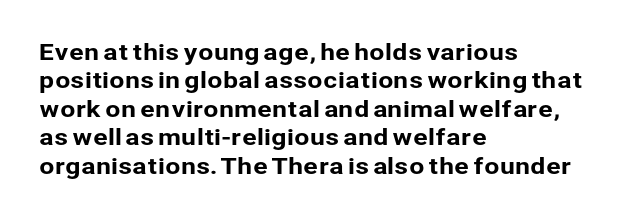
The image shows 22 px text type, upright; set left-aligned, normal line spacing (1.29x), normal letter spacing, not underlined.
